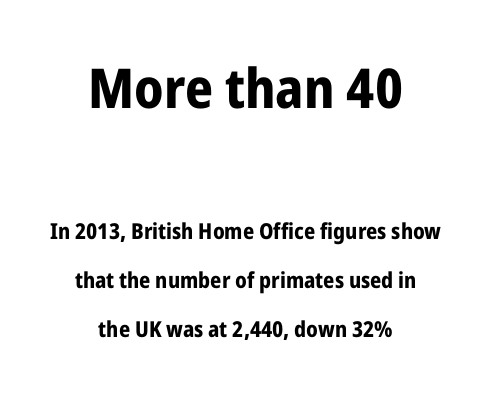
Q: Is the text bold? A: Yes.
Q: Is the text italic (slanted)? A: No, it is upright.
Q: Is the typeface a serif or a sans-serif typeface? A: Sans-serif.
Q: Is the text underlined? A: No.
Q: How is the paragraph aligned? A: Centered.
Q: Is the spacing between letters normal or unusually wide? A: Normal.
Q: Is the spacing between lines tight, normal or loose? A: Loose.
Q: Which block of text is set in a larger size, the first (top) or the second (bottom)? A: The first (top) one.
Q: Width (condensed, normal, or wide)? A: Condensed.
Q: Stroke contrast? A: Low.
Q: x-height? A: Medium.
Q: Monospaced? A: No.
